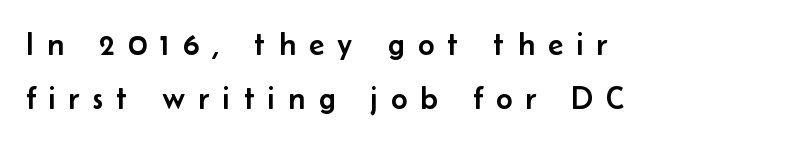
The face used here is proportionally spaced, like ordinary book or web type. One-word summary of the alignment: left. Italic? Not at all — the glyphs are vertical. Caption: expanded tracking, letters set apart. The words here are not underlined. This sample keeps an unexceptional amount of space between lines.
